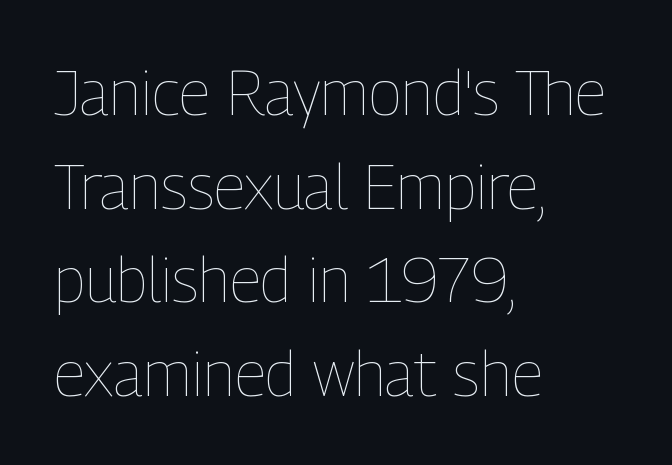
Q: Is the text bold? A: No.
Q: Is the text italic (slanted)? A: No, it is upright.
Q: Is the text underlined? A: No.
Q: How is the paragraph aligned? A: Left-aligned.
Q: Is the spacing between letters normal or unusually wide? A: Normal.
Q: Is the spacing between lines tight, normal or loose? A: Normal.
Q: Width (condensed, normal, or wide)? A: Condensed.
Q: Stroke contrast? A: Low.
Q: x-height? A: Medium.
Q: Monospaced? A: No.
